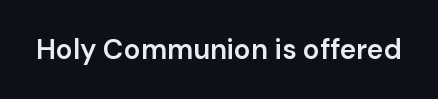
Q: Is the text bold? A: Semi-bold.
Q: Is the text italic (slanted)? A: No, it is upright.
Q: Is the typeface a serif or a sans-serif typeface? A: Sans-serif.
Q: Is the text underlined? A: No.
Q: Is the spacing between letters normal or unusually wide? A: Normal.
Q: Width (condensed, normal, or wide)? A: Normal.
Q: Stroke contrast? A: Low.
Q: x-height? A: Medium.
Q: Monospaced? A: No.
